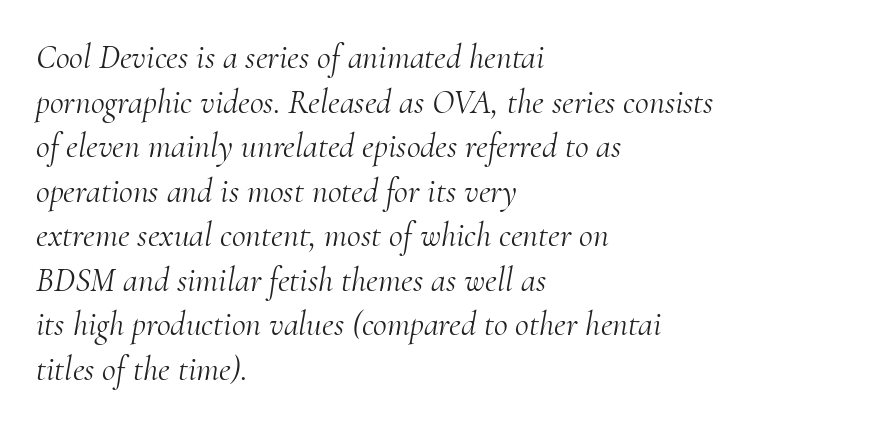
Q: Is the text bold? A: No.
Q: Is the text italic (slanted)? A: Yes, it leans right by about 10 degrees.
Q: Is the typeface a serif or a sans-serif typeface? A: Serif.
Q: Is the text underlined? A: No.
Q: How is the paragraph aligned? A: Left-aligned.
Q: Is the spacing between letters normal or unusually wide? A: Normal.
Q: Is the spacing between lines tight, normal or loose? A: Normal.
Q: Width (condensed, normal, or wide)? A: Normal.
Q: Stroke contrast? A: Medium.
Q: x-height? A: Small.
Q: Monospaced? A: No.
